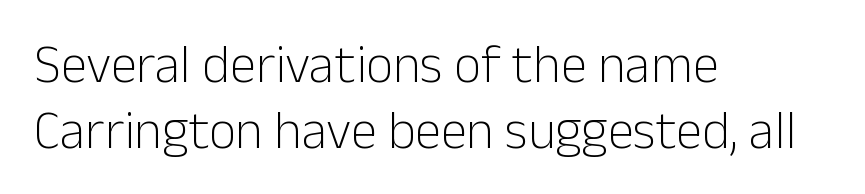
Unbolded letterforms with no extra heft. Designer's note — italics off, roman on. Honestly, there is no underline to notice here at all. If you drew a ruler down the left edge, every line would touch it.
